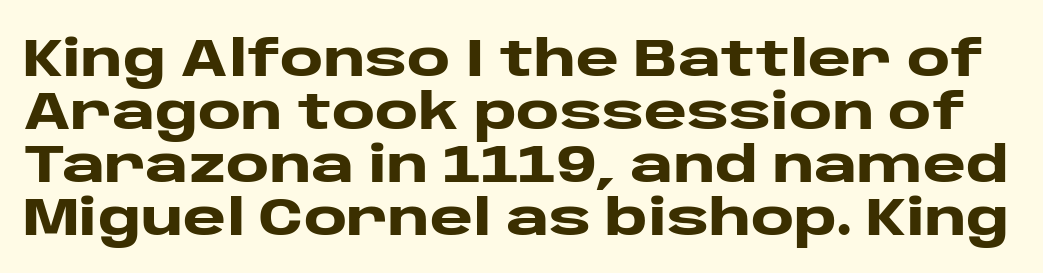
Q: Is the text bold? A: Yes.
Q: Is the text italic (slanted)? A: No, it is upright.
Q: Is the typeface a serif or a sans-serif typeface? A: Sans-serif.
Q: Is the text underlined? A: No.
Q: Is the spacing between letters normal or unusually wide? A: Normal.
Q: Is the spacing between lines tight, normal or loose? A: Tight.
Q: Width (condensed, normal, or wide)? A: Wide.
Q: Stroke contrast? A: Low.
Q: x-height? A: Large.
Q: Monospaced? A: No.
